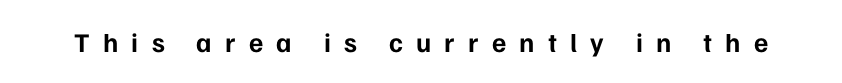
{"italic": "no", "bold": "yes", "underline": "no", "letter_spacing": "wide", "letter_spacing_em": 0.49, "glyph_px": 27}
